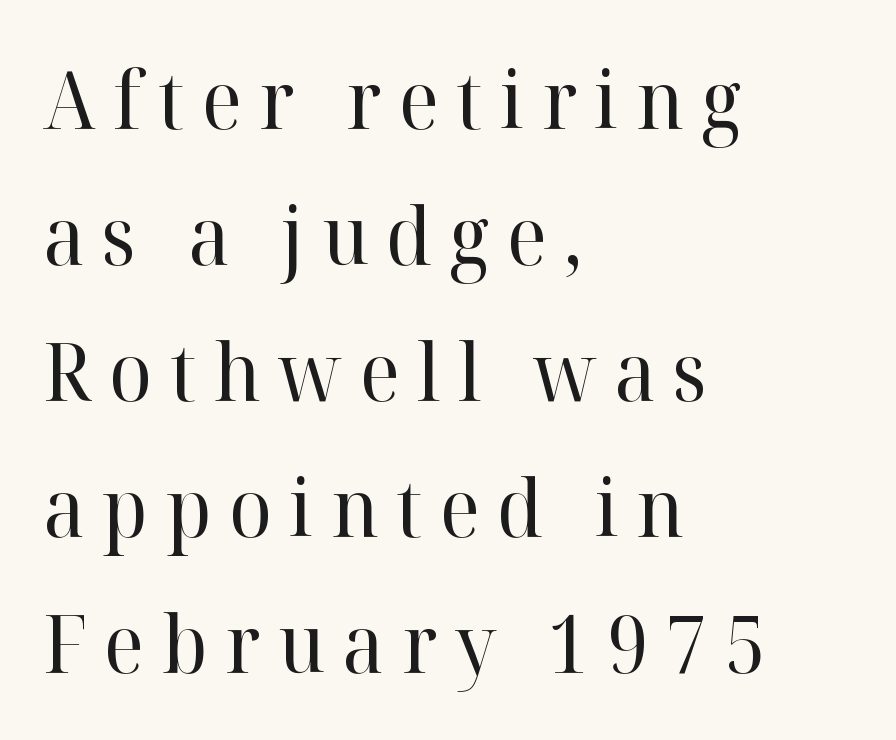
{"serif": "yes", "italic": "no", "bold": "no", "weight": "regular", "width": "normal", "stroke_contrast": "high", "x_height": "medium", "monospaced": "no", "underline": "no", "align": "left", "line_spacing": "normal", "line_spacing_ratio": 1.7, "letter_spacing": "wide", "letter_spacing_em": 0.22, "glyph_px": 80}
